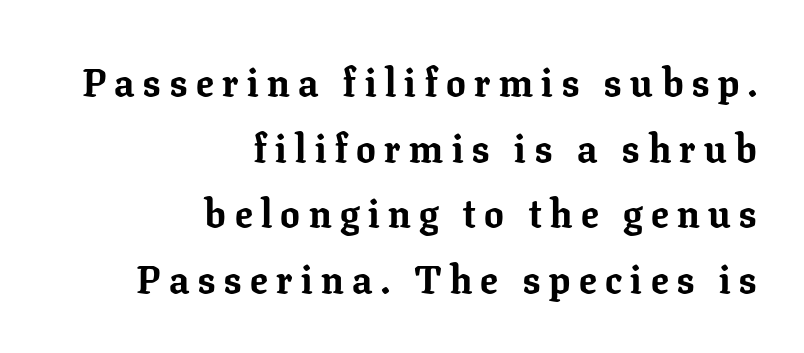
The paragraph shown leans on its right margin. Leading: standard. Font category for this specimen: serif. Plenty of ink on the page — the face is bold. Note the varied advance widths — an 'i' is clearly narrower than an 'm'. The lettering stays uniformly vertical, giving the passage a roman look.
